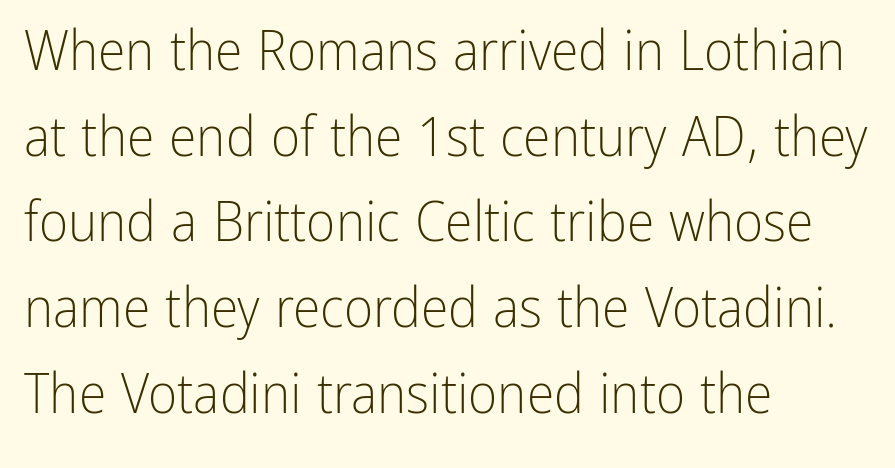
Evenly set lines give the paragraph a standard silhouette. A bare baseline throughout the passage. Weight class: somewhere from thin through regular. The typography opts for an upright posture over an oblique one.
